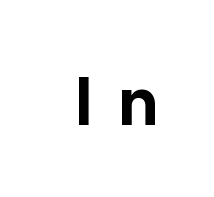
The image shows 71 px bold sans-serif type, upright; set unusually wide letter spacing (+0.34 em), not underlined; low stroke contrast and a medium x-height.
